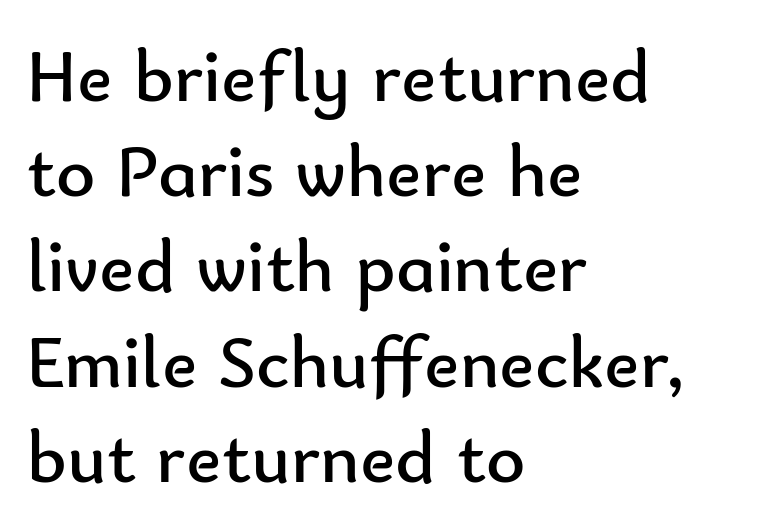
Letter spacing: default. Here the designer chose a conventional face with non-uniform glyph widths. Bare-footed words on every line. The space between consecutive lines is moderate.
